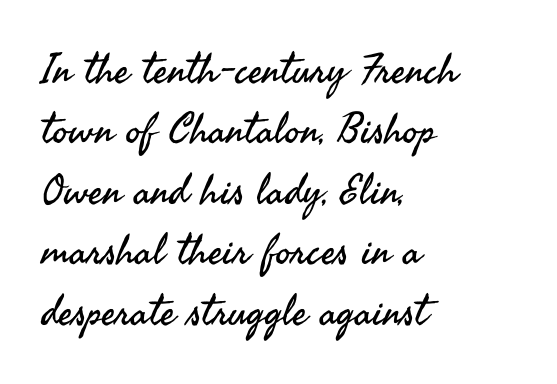
{"serif": "no", "bold": "no", "weight": "regular", "width": "normal", "stroke_contrast": "medium", "x_height": "small", "monospaced": "no", "underline": "no", "align": "left", "line_spacing": "normal", "line_spacing_ratio": 1.44, "letter_spacing": "normal", "letter_spacing_em": 0.0, "glyph_px": 42}
